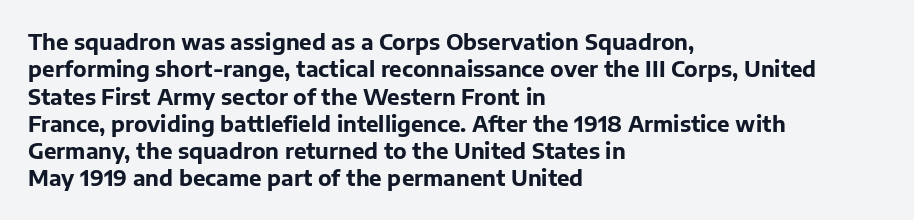
Q: Is the text bold? A: Yes.
Q: Is the text italic (slanted)? A: No, it is upright.
Q: Is the text underlined? A: No.
Q: How is the paragraph aligned? A: Left-aligned.
Q: Is the spacing between letters normal or unusually wide? A: Normal.
Q: Is the spacing between lines tight, normal or loose? A: Normal.
